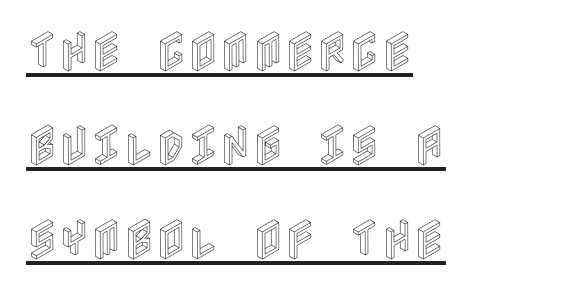
The image shows 44 px condensed type, upright; set left-aligned, loose line spacing (2.14x), normal letter spacing, underlined; a large x-height.
